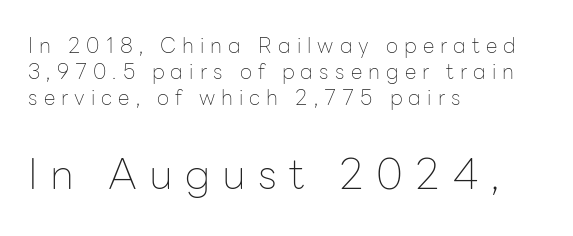
{"serif": "no", "italic": "no", "bold": "no", "weight": "thin", "width": "normal", "stroke_contrast": "low", "x_height": "medium", "monospaced": "no", "underline": "no", "align": "left", "line_spacing_ratio": 1.24, "letter_spacing": "wide", "letter_spacing_em": 0.29, "larger_block": "second", "size_ratio": 2.0, "glyph_px": 42}
